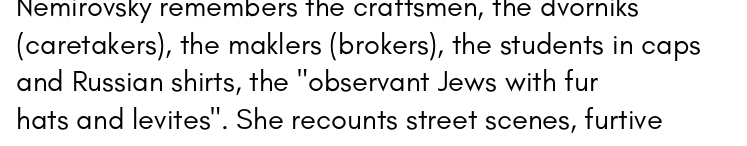
{"serif": "no", "italic": "no", "bold": "no", "weight": "regular", "width": "normal", "stroke_contrast": "low", "x_height": "small", "monospaced": "no", "underline": "no", "align": "left", "line_spacing": "normal", "line_spacing_ratio": 1.3, "letter_spacing": "normal", "letter_spacing_em": 0.0, "glyph_px": 29}
